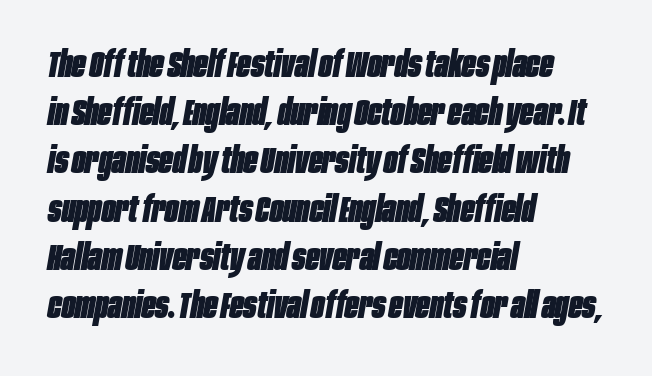
The image shows 36 px heavy, condensed type, italic (leaning right); set left-aligned, normal line spacing (1.34x), normal letter spacing, not underlined; low stroke contrast and a large x-height.
